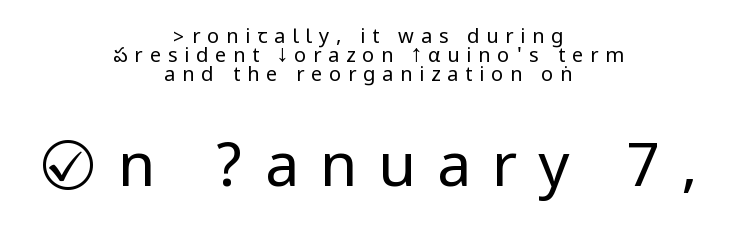
{"serif": "no", "italic": "no", "bold": "no", "weight": "regular", "width": "condensed", "stroke_contrast": "low", "underline": "no", "align": "center", "line_spacing": "tight", "line_spacing_ratio": 0.96, "letter_spacing": "wide", "letter_spacing_em": 0.34, "larger_block": "second", "size_ratio": 3.05, "glyph_px": 61}
